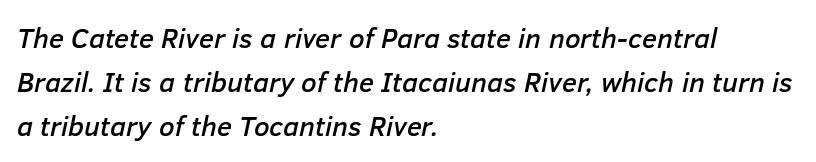
Check under the words: just untouched page. The rows are spaced the way most documents space them. Proportional: the letters do not fall into vertical columns. Does the lettering tilt? It does — this is italic. Every row of glyphs begins at an identical x-position on the left.
